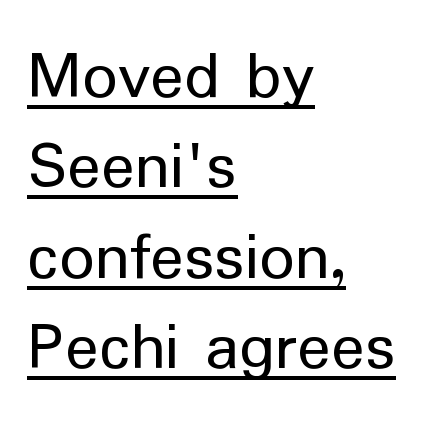
{"serif": "no", "italic": "no", "bold": "no", "weight": "regular", "width": "normal", "stroke_contrast": "low", "x_height": "medium", "monospaced": "no", "underline": "yes", "align": "left", "line_spacing": "normal", "line_spacing_ratio": 1.29, "letter_spacing": "normal", "letter_spacing_em": 0.0, "glyph_px": 70}
